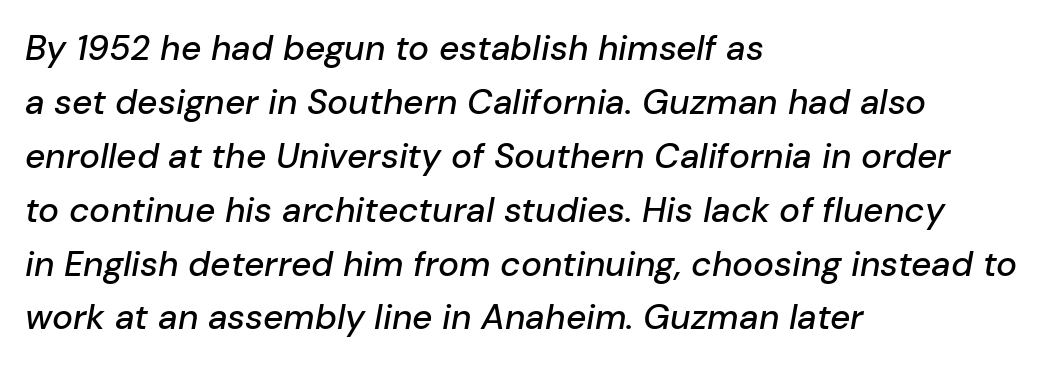
Q: Is the text italic (slanted)? A: Yes, it leans right by about 10 degrees.
Q: Is the text underlined? A: No.
Q: How is the paragraph aligned? A: Left-aligned.
Q: Is the spacing between letters normal or unusually wide? A: Normal.
Q: Is the spacing between lines tight, normal or loose? A: Normal.
Q: Width (condensed, normal, or wide)? A: Normal.
Q: Stroke contrast? A: Low.
Q: x-height? A: Medium.
Q: Monospaced? A: No.
